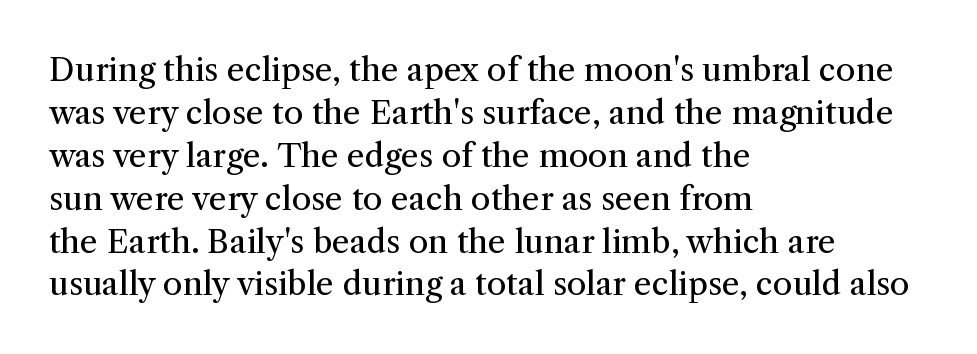
The image shows 32 px regular-weight serif type, upright; set left-aligned, normal line spacing (1.34x), normal letter spacing, not underlined; medium stroke contrast and a medium x-height.
